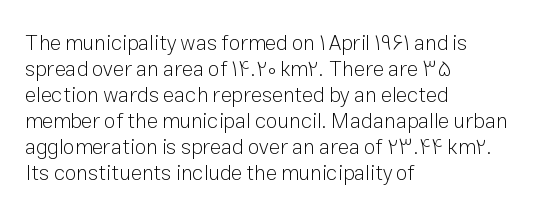
The image shows 21 px text type, upright; set left-aligned, line spacing 1.24x, normal letter spacing, not underlined.
